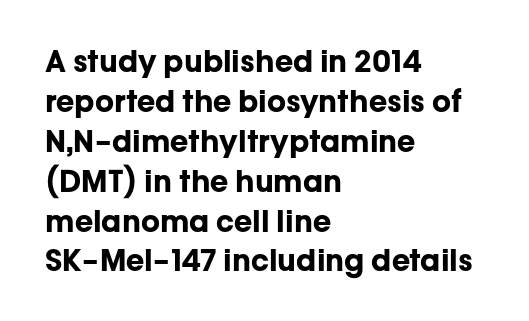
Is there much room between lines? A standard amount, neither cramped nor airy. Tall strokes in this sample are plumb rather than angled. Here the glyphs are tracked normally, forming tight word shapes. Plenty of ink on the page — the face is bold.
